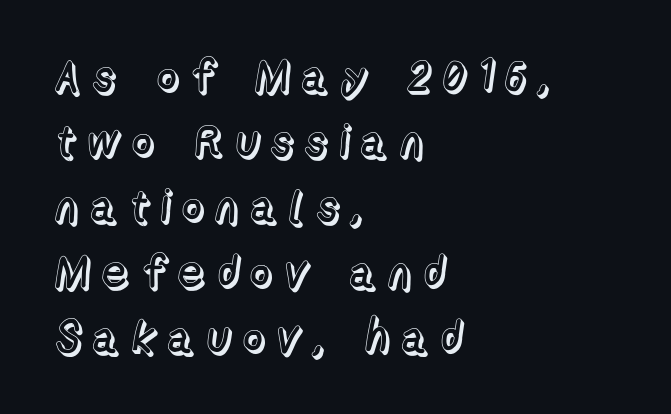
Q: Is the text italic (slanted)? A: Yes.
Q: Is the text underlined? A: No.
Q: How is the paragraph aligned? A: Left-aligned.
Q: Is the spacing between letters normal or unusually wide? A: Unusually wide.
Q: Is the spacing between lines tight, normal or loose? A: Normal.
Q: Width (condensed, normal, or wide)? A: Normal.
Q: x-height? A: Medium.
Q: Monospaced? A: No.
